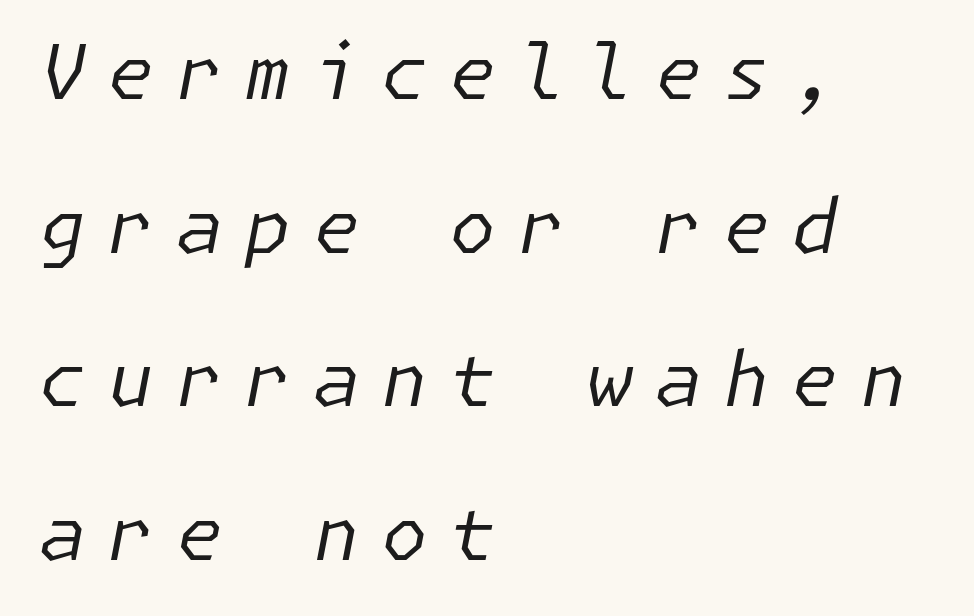
Q: Is the text bold? A: No.
Q: Is the text italic (slanted)? A: Yes, it leans right by about 11 degrees.
Q: Is the text underlined? A: No.
Q: How is the paragraph aligned? A: Left-aligned.
Q: Is the spacing between letters normal or unusually wide? A: Unusually wide.
Q: Is the spacing between lines tight, normal or loose? A: Loose.
Q: Width (condensed, normal, or wide)? A: Normal.
Q: Stroke contrast? A: Low.
Q: x-height? A: Medium.
